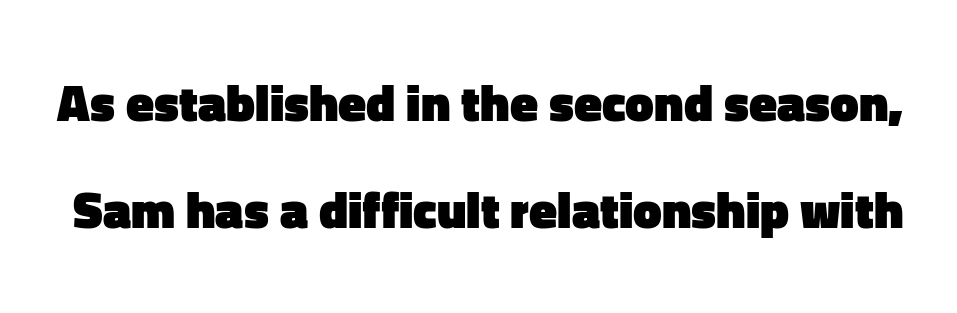
Q: Is the text bold? A: Yes.
Q: Is the text italic (slanted)? A: No, it is upright.
Q: Is the typeface a serif or a sans-serif typeface? A: Sans-serif.
Q: Is the text underlined? A: No.
Q: Is the spacing between letters normal or unusually wide? A: Normal.
Q: Is the spacing between lines tight, normal or loose? A: Loose.
Q: Width (condensed, normal, or wide)? A: Normal.
Q: Stroke contrast? A: Low.
Q: x-height? A: Medium.
Q: Monospaced? A: No.
